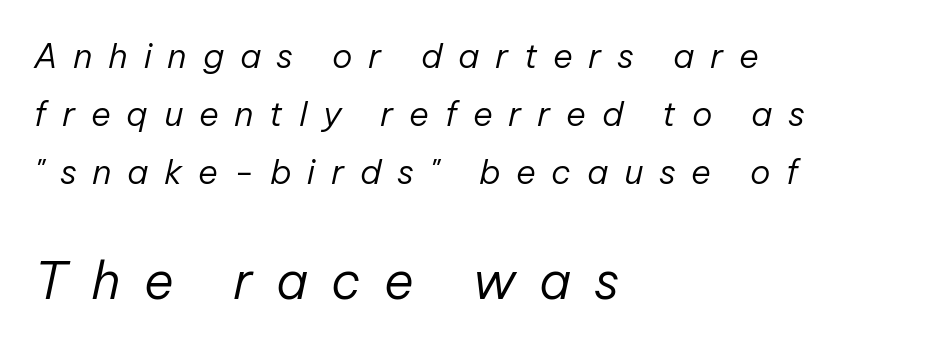
Q: Is the text bold? A: No.
Q: Is the text italic (slanted)? A: Yes, it leans right by about 12 degrees.
Q: Is the text underlined? A: No.
Q: How is the paragraph aligned? A: Left-aligned.
Q: Is the spacing between letters normal or unusually wide? A: Unusually wide.
Q: Is the spacing between lines tight, normal or loose? A: Normal.
Q: Which block of text is set in a larger size, the first (top) or the second (bottom)? A: The second (bottom) one.
Q: Width (condensed, normal, or wide)? A: Normal.
Q: Stroke contrast? A: Low.
Q: x-height? A: Medium.
Q: Monospaced? A: No.
